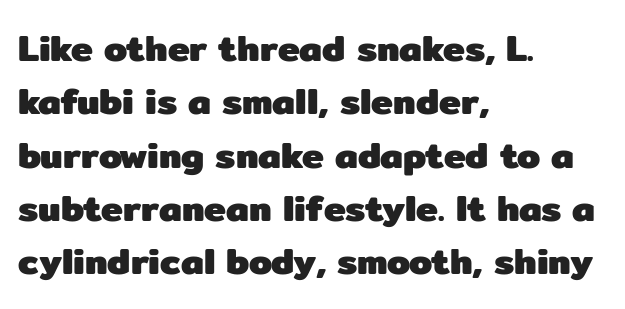
Set as a true bold cut, around the 700 mark. Regarding leading, the lines here are spaced in the standard way. The characters display no serif detailing; their extremities are plain. Visually the block forms a straight wall on the left and a jagged coastline on the right. These lines are rendered in a variable-pitch font.
